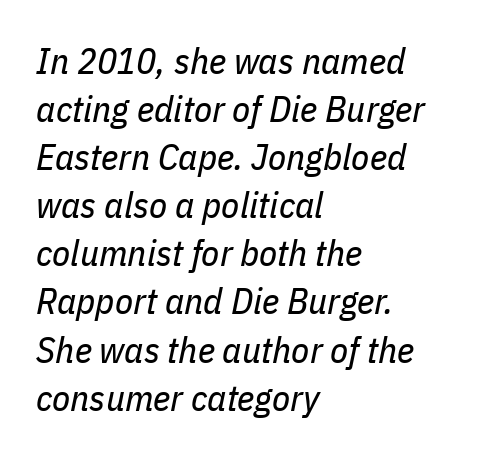
The typesetting does not lean heavy: it is not bold. The space beneath each line is pristine and unruled. Observe the lean: these are italic letterforms. The gaps between neighbouring characters are ordinary and unremarkable. Short and long lines alike share a common starting point at left.
